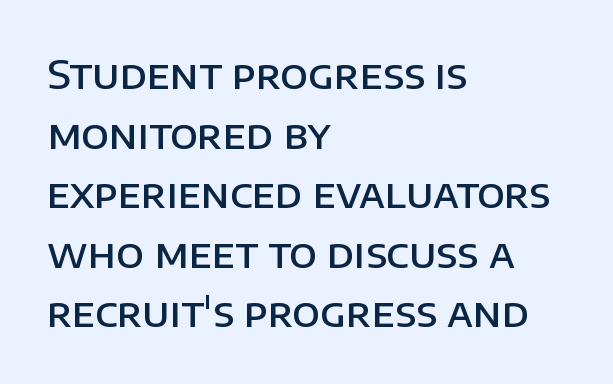
The type is set solid horizontally, with unmodified tracking. The lines sit at an ordinary, default distance from one another. The string is rendered with underlining switched off. Note the varied advance widths — an 'i' is clearly narrower than an 'm'. The paragraph shown leans on its left margin.
